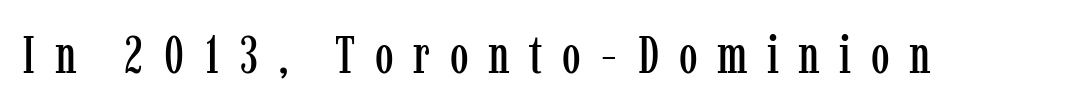
Spacing verdict: proportional, widths tailored to each character. Only glyphs here, with clear space below each row. This sample uses a serif face. The gaps between neighbouring characters are conspicuously large.
